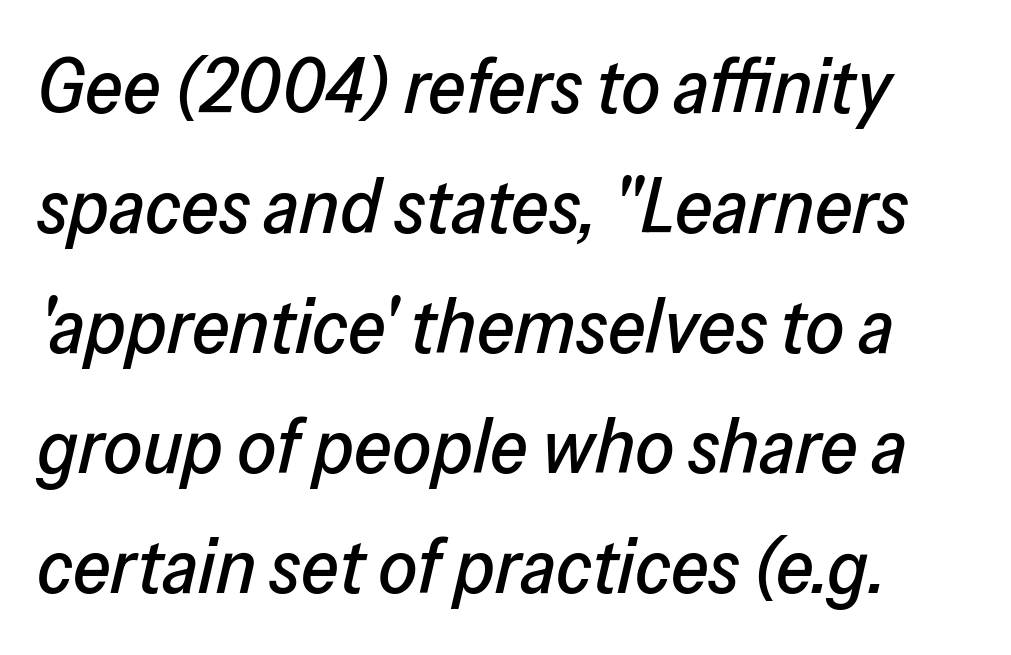
{"italic": "yes", "lean": "right", "slant_degrees": 13, "width": "normal", "stroke_contrast": "low", "x_height": "medium", "monospaced": "no", "underline": "no", "line_spacing": "normal", "line_spacing_ratio": 1.56, "letter_spacing": "normal", "letter_spacing_em": 0.0, "glyph_px": 77}
